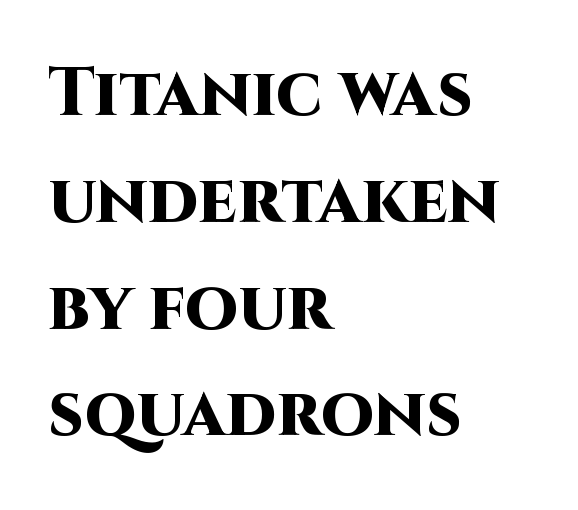
A typesetter would label this face a sans. The words here are not underlined. The line texture is even and compact thanks to regular tracking. Heavy-handed strokes throughout: this text is bold. Each letter keeps its own natural width here, so spacing adapts to shape.
